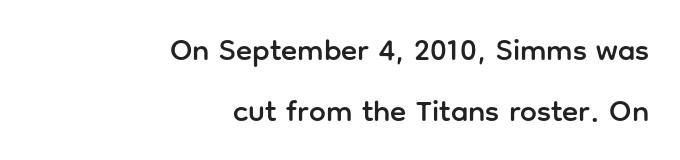
Observe the ordinary spacing: letters are neighbours, not strangers. The area under the type is left untouched. The face used here is proportionally spaced, like ordinary book or web type. One-word summary of the alignment: right.
